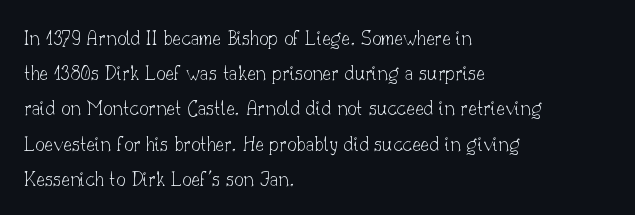
{"italic": "no", "bold": "no", "underline": "no", "align": "left", "line_spacing": "normal", "line_spacing_ratio": 1.53, "letter_spacing": "normal", "letter_spacing_em": 0.0, "glyph_px": 23}
